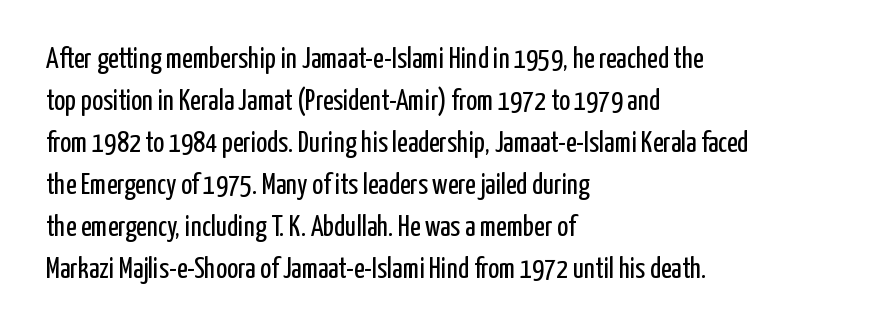
{"serif": "no", "italic": "no", "bold": "no", "weight": "regular", "width": "condensed", "stroke_contrast": "low", "x_height": "medium", "monospaced": "no", "underline": "no", "align": "left", "line_spacing": "normal", "line_spacing_ratio": 1.45, "letter_spacing": "normal", "letter_spacing_em": 0.0, "glyph_px": 29}
